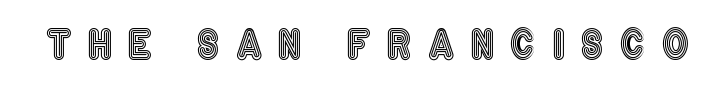
{"italic": "no", "width": "condensed", "x_height": "large", "monospaced": "no", "underline": "no", "letter_spacing": "wide", "letter_spacing_em": 0.43, "glyph_px": 38}
